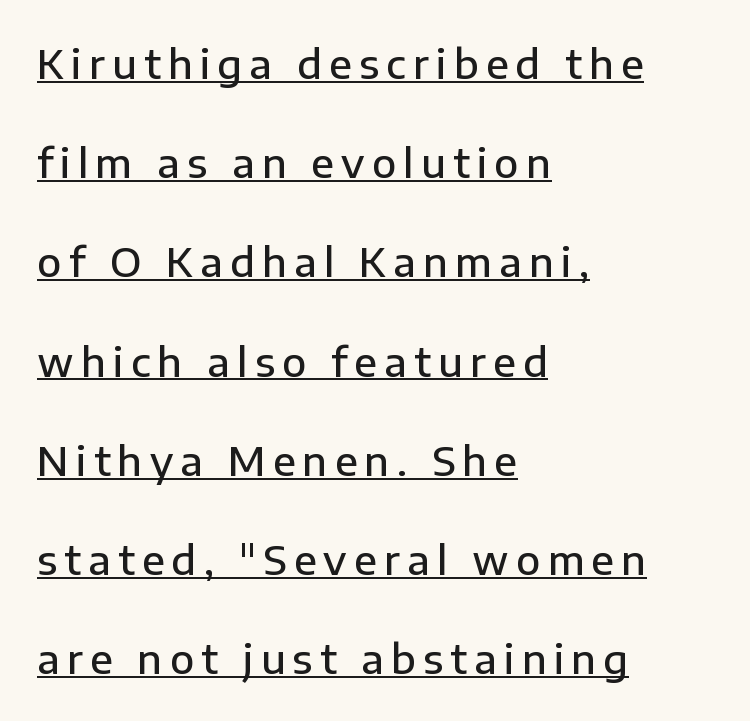
The image shows 40 px semibold sans-serif type, upright; set left-aligned, loose line spacing (2.48x), underlined; low stroke contrast and a medium x-height.
